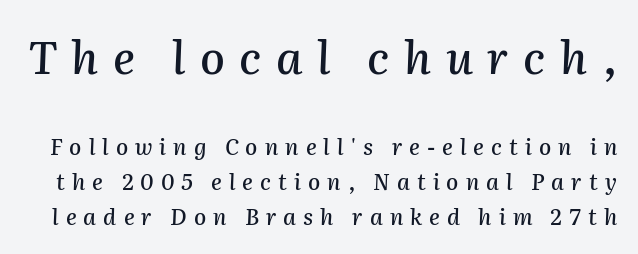
Designer's note — italics engaged. The tracking reads as deliberately expanded to a designer's eye. These lines sit exactly where default settings would place them. Whoever set this made the first block the dominant, larger element. Each letter keeps its own natural width here, so spacing adapts to shape.
